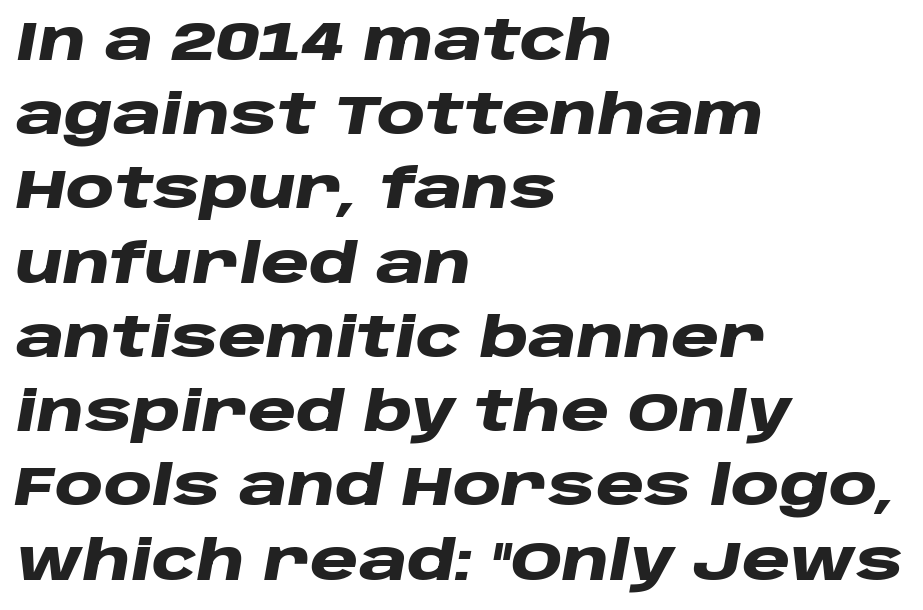
Spacing between characters is what you'd get straight out of the box. Would a proofreader flag this as italicized? Yes. Heft: maximum for text — a bold. The lines are quadded left. A clean baseline with only descenders dipping below it. Note the varied advance widths — an 'i' is clearly narrower than an 'm'.
